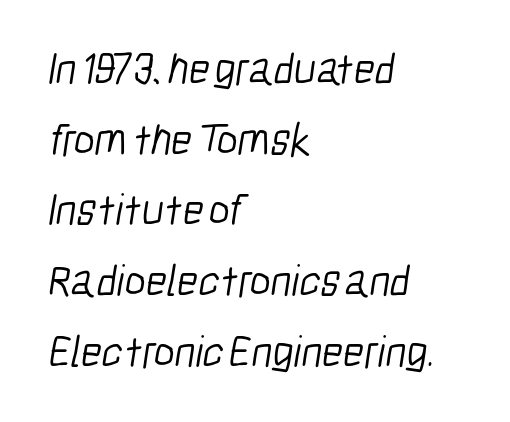
{"serif": "no", "bold": "no", "weight": "light", "width": "condensed", "stroke_contrast": "low", "x_height": "medium", "monospaced": "no", "underline": "no", "align": "left", "line_spacing": "normal", "line_spacing_ratio": 1.57, "letter_spacing": "normal", "letter_spacing_em": 0.0, "glyph_px": 45}
